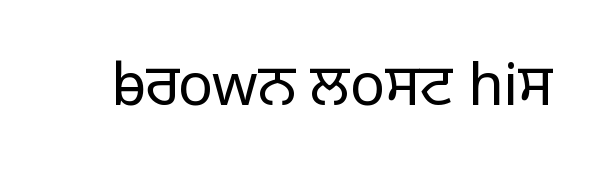
{"serif": "no", "italic": "no", "bold": "no", "weight": "light", "width": "normal", "stroke_contrast": "low", "x_height": "medium", "monospaced": "no", "underline": "no", "letter_spacing": "normal", "letter_spacing_em": 0.0, "glyph_px": 58}
